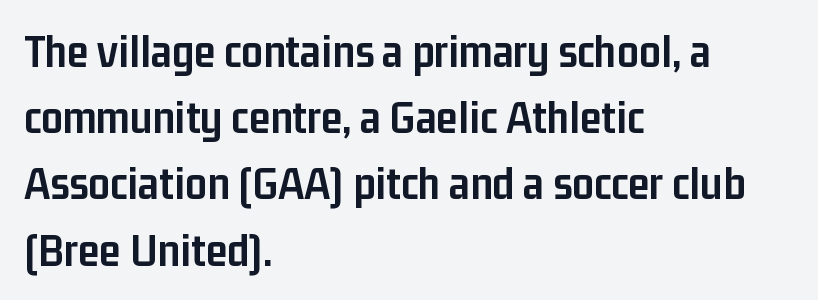
The image shows 48 px semibold, condensed sans-serif type, upright; set left-aligned, normal line spacing (1.38x), normal letter spacing, not underlined; low stroke contrast and a medium x-height.
